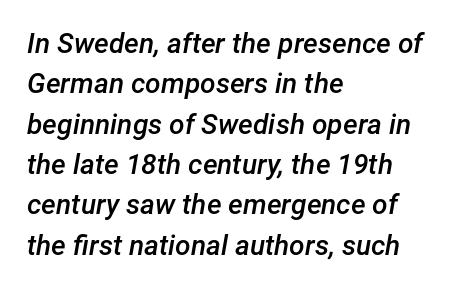
The image shows 28 px semibold type, italic (leaning right); set left-aligned, normal line spacing (1.44x), normal letter spacing, not underlined; low stroke contrast and a medium x-height.
